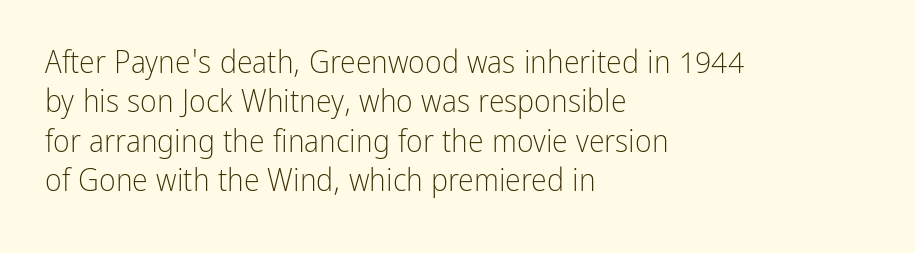
{"serif": "no", "italic": "no", "bold": "no", "weight": "light", "width": "condensed", "stroke_contrast": "low", "x_height": "medium", "monospaced": "no", "underline": "no", "align": "left", "line_spacing_ratio": 1.23, "letter_spacing": "normal", "letter_spacing_em": 0.0, "glyph_px": 32}
